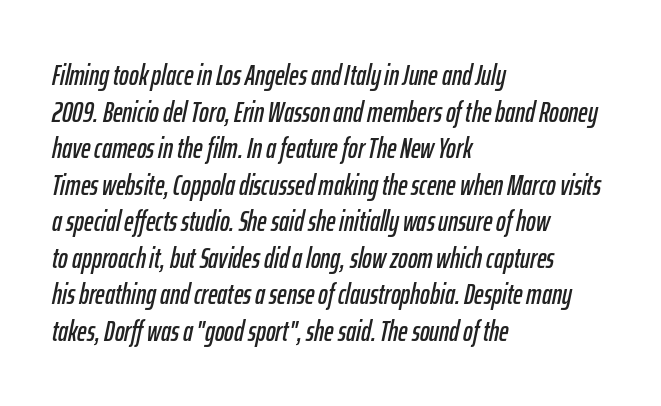
Posture: slanted. A bare baseline throughout the passage. Baseline-to-baseline distance is the conventional proportion of letter height. Caption: multi-line text, flush left, ragged right.
